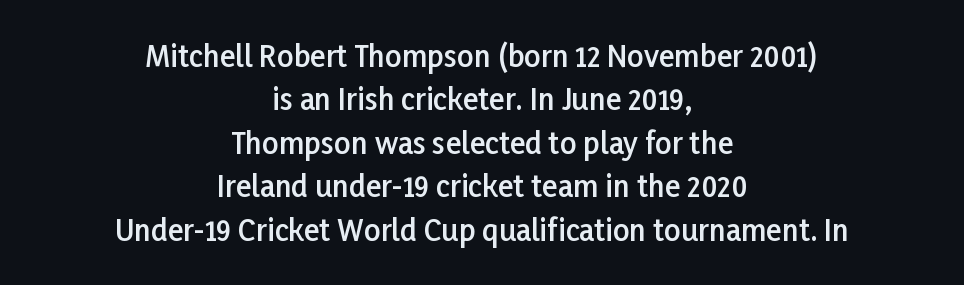
In CSS terms this would be text-align: center. Type without underlining. Spacing verdict: proportional, widths tailored to each character. Font category for this specimen: sans-serif.
